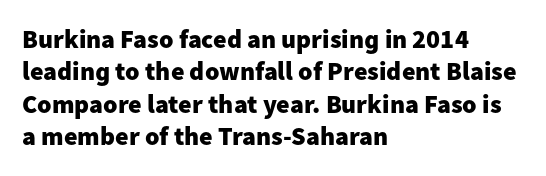
Q: Is the text bold? A: Yes.
Q: Is the text italic (slanted)? A: No, it is upright.
Q: Is the text underlined? A: No.
Q: How is the paragraph aligned? A: Left-aligned.
Q: Is the spacing between letters normal or unusually wide? A: Normal.
Q: Is the spacing between lines tight, normal or loose? A: Normal.
